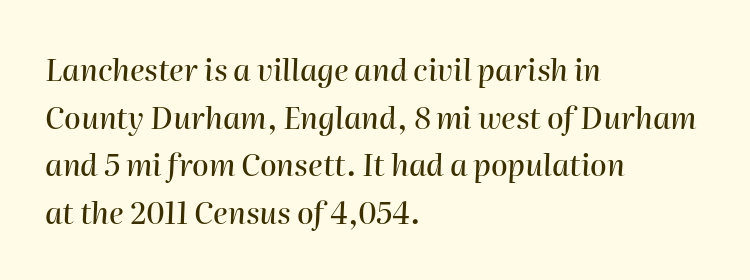
Q: Is the text italic (slanted)? A: Yes, it leans right by about 2 degrees.
Q: Is the text underlined? A: No.
Q: How is the paragraph aligned? A: Left-aligned.
Q: Is the spacing between letters normal or unusually wide? A: Normal.
Q: Is the spacing between lines tight, normal or loose? A: Normal.
Q: Width (condensed, normal, or wide)? A: Normal.
Q: Stroke contrast? A: High.
Q: x-height? A: Medium.
Q: Monospaced? A: No.
